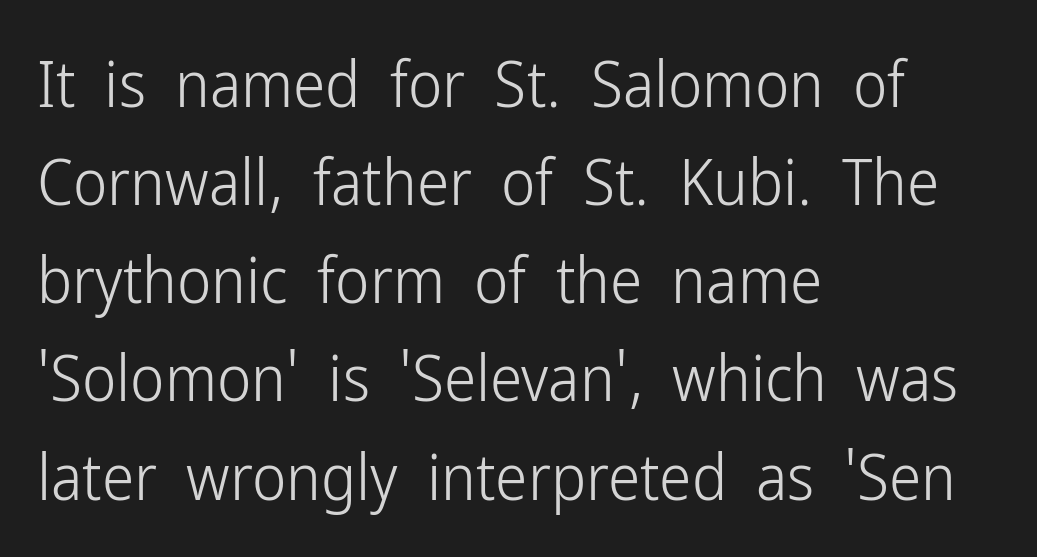
The image shows 65 px light, condensed sans-serif type, upright; set left-aligned, normal line spacing (1.51x), normal letter spacing, not underlined; low stroke contrast and a medium x-height.
